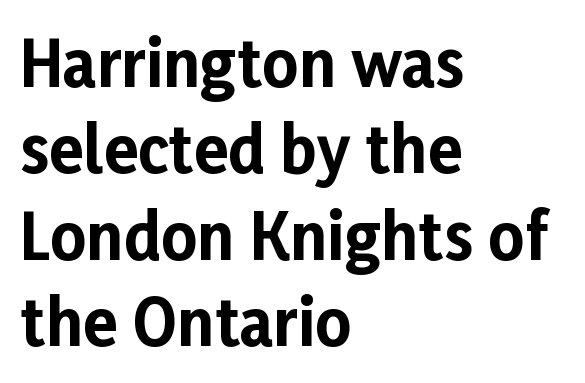
Q: Is the text bold? A: Yes.
Q: Is the text italic (slanted)? A: No, it is upright.
Q: Is the typeface a serif or a sans-serif typeface? A: Sans-serif.
Q: Is the text underlined? A: No.
Q: How is the paragraph aligned? A: Left-aligned.
Q: Is the spacing between letters normal or unusually wide? A: Normal.
Q: Is the spacing between lines tight, normal or loose? A: Normal.
Q: Width (condensed, normal, or wide)? A: Normal.
Q: Stroke contrast? A: Low.
Q: x-height? A: Medium.
Q: Monospaced? A: No.
